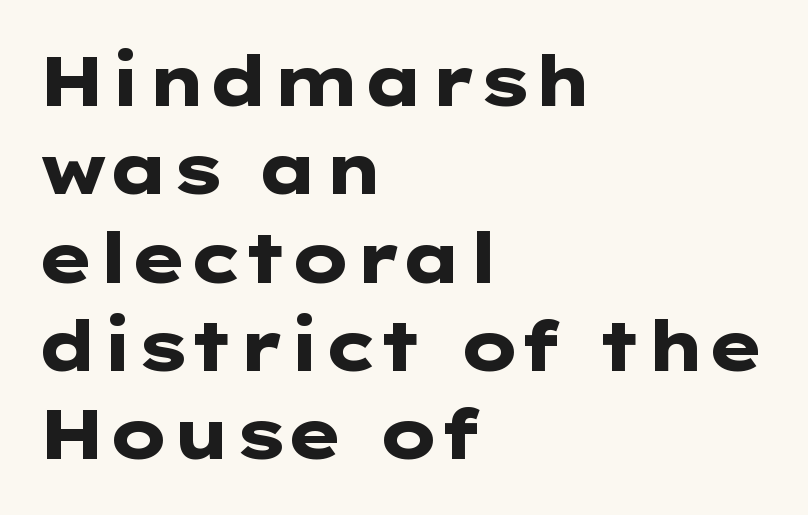
The horizontal fit of the characters is conventional and even. The letters are bold, with thick, heavy strokes. A student would call this left alignment; a typographer would say flush left, rag right. Quick note: not italic, upright.
